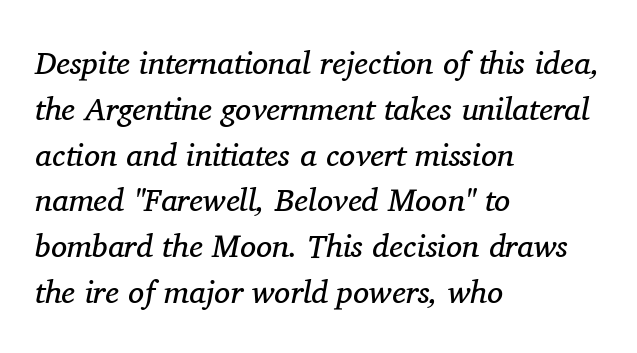
Q: Is the text bold? A: No.
Q: Is the text italic (slanted)? A: Yes, it leans right by about 11 degrees.
Q: Is the typeface a serif or a sans-serif typeface? A: Serif.
Q: Is the text underlined? A: No.
Q: How is the paragraph aligned? A: Left-aligned.
Q: Is the spacing between letters normal or unusually wide? A: Normal.
Q: Is the spacing between lines tight, normal or loose? A: Normal.
Q: Width (condensed, normal, or wide)? A: Normal.
Q: Stroke contrast? A: Medium.
Q: x-height? A: Medium.
Q: Monospaced? A: No.
